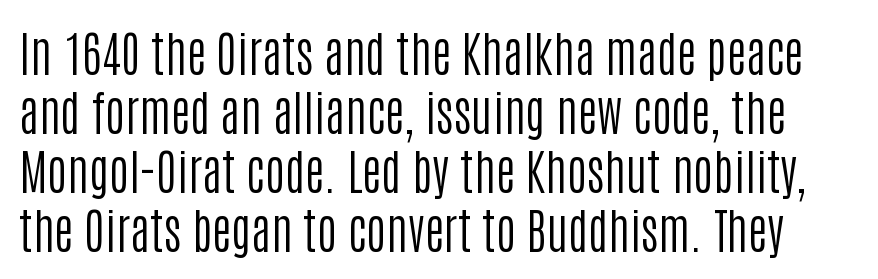
There is no visible air inserted between adjacent glyphs. The type family on display is of the sans-serif kind. Bold? No — there's no thickening of the strokes. Italic: no, the glyphs are upright roman. Do the characters align in a grid? No, the font is proportional. Check the space under the baseline: it is left empty.
